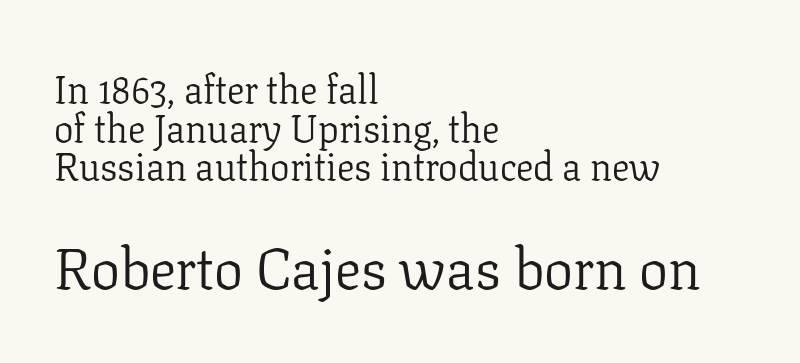
{"serif": "yes", "italic": "no", "bold": "no", "weight": "light", "width": "normal", "stroke_contrast": "low", "x_height": "medium", "monospaced": "no", "underline": "no", "align": "left", "line_spacing": "tight", "line_spacing_ratio": 0.99, "letter_spacing": "normal", "letter_spacing_em": 0.0, "larger_block": "second", "size_ratio": 1.49, "glyph_px": 58}
